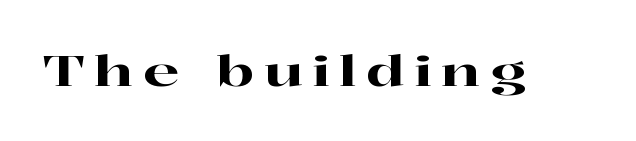
Q: Is the text italic (slanted)? A: No, it is upright.
Q: Is the typeface a serif or a sans-serif typeface? A: Serif.
Q: Is the text underlined? A: No.
Q: Is the spacing between letters normal or unusually wide? A: Unusually wide.
Q: Width (condensed, normal, or wide)? A: Wide.
Q: Stroke contrast? A: High.
Q: x-height? A: Medium.
Q: Monospaced? A: No.
